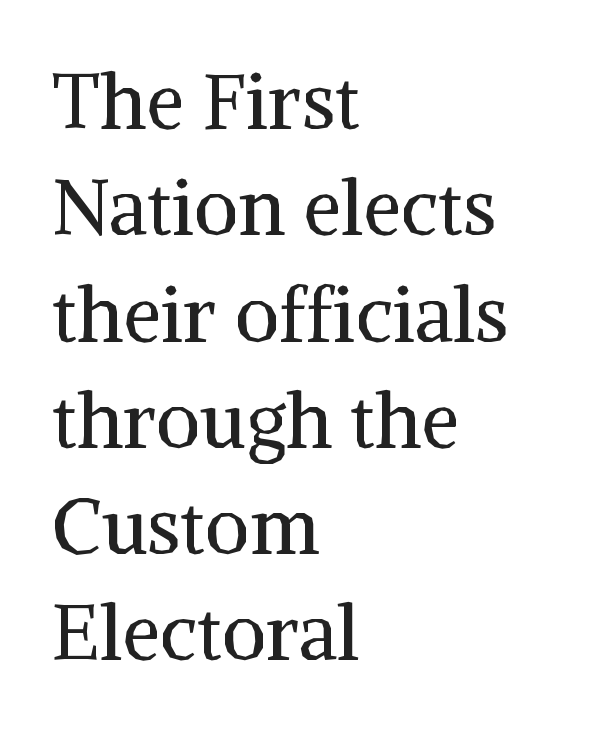
{"serif": "yes", "italic": "no", "bold": "no", "weight": "regular", "width": "normal", "stroke_contrast": "medium", "x_height": "medium", "monospaced": "no", "underline": "no", "align": "left", "line_spacing": "normal", "line_spacing_ratio": 1.38, "letter_spacing": "normal", "letter_spacing_em": 0.0, "glyph_px": 77}
